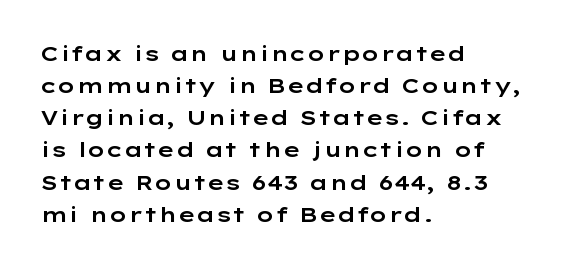
The image shows 21 px text type, upright; set left-aligned, normal line spacing (1.53x), normal letter spacing, not underlined.
